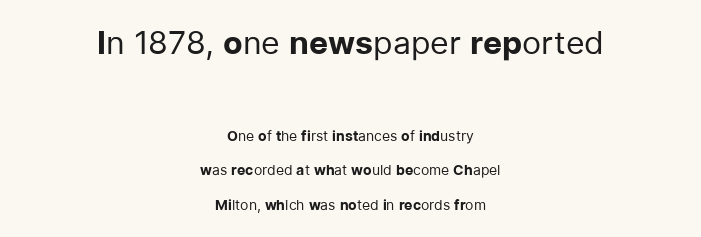
{"serif": "no", "italic": "no", "bold": "no", "weight": "regular", "width": "normal", "stroke_contrast": "low", "x_height": "medium", "monospaced": "no", "underline": "no", "align": "center", "line_spacing": "loose", "line_spacing_ratio": 2.45, "letter_spacing": "normal", "letter_spacing_em": 0.0, "larger_block": "first", "size_ratio": 2.29, "glyph_px": 32}
